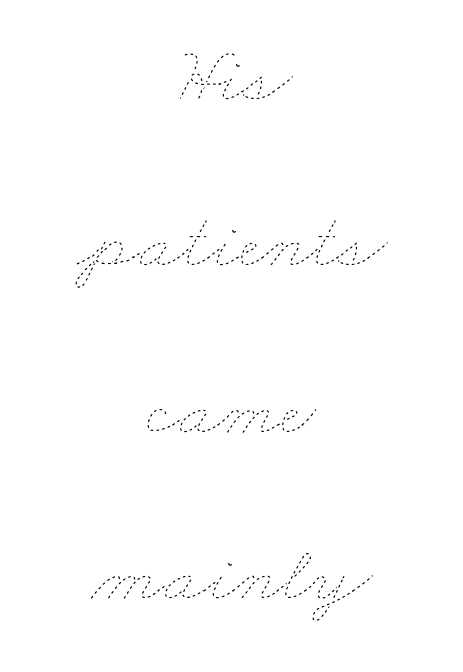
{"bold": "no", "weight": "thin", "width": "wide", "stroke_contrast": "low", "x_height": "small", "monospaced": "no", "underline": "no", "align": "center", "line_spacing": "loose", "line_spacing_ratio": 2.08, "letter_spacing": "normal", "letter_spacing_em": 0.0, "glyph_px": 80}
